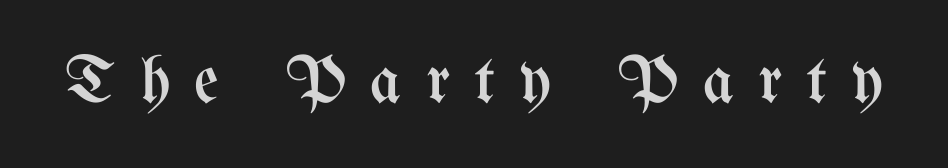
Q: Is the text bold? A: No.
Q: Is the text italic (slanted)? A: No, it is upright.
Q: Is the text underlined? A: No.
Q: Is the spacing between letters normal or unusually wide? A: Unusually wide.
Q: Width (condensed, normal, or wide)? A: Condensed.
Q: Stroke contrast? A: Medium.
Q: x-height? A: Medium.
Q: Monospaced? A: No.
